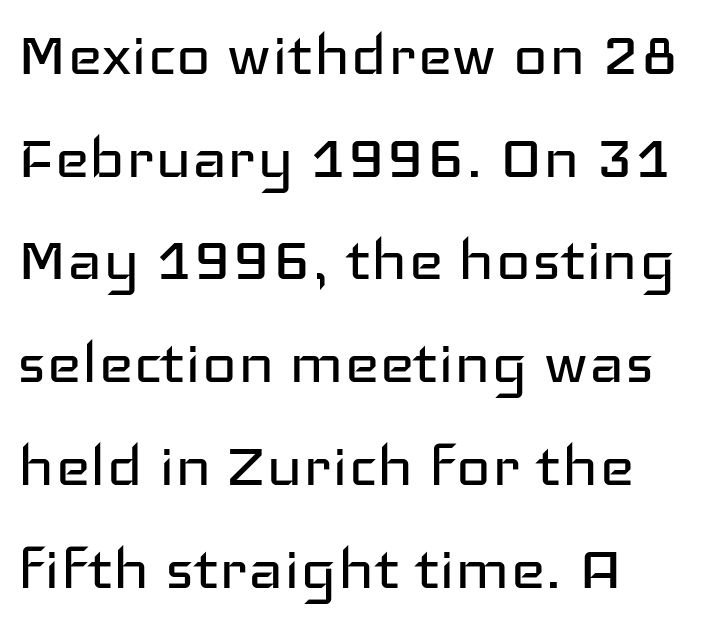
Q: Is the text bold? A: No.
Q: Is the text italic (slanted)? A: No, it is upright.
Q: Is the typeface a serif or a sans-serif typeface? A: Sans-serif.
Q: Is the text underlined? A: No.
Q: How is the paragraph aligned? A: Left-aligned.
Q: Is the spacing between letters normal or unusually wide? A: Normal.
Q: Is the spacing between lines tight, normal or loose? A: Normal.
Q: Width (condensed, normal, or wide)? A: Wide.
Q: Stroke contrast? A: Low.
Q: x-height? A: Medium.
Q: Monospaced? A: No.
